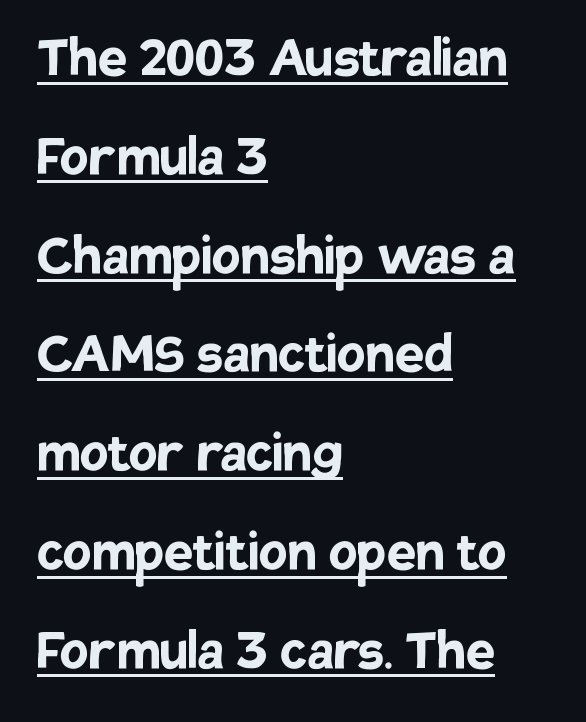
{"serif": "no", "italic": "no", "bold": "yes", "weight": "semibold", "width": "normal", "stroke_contrast": "low", "x_height": "large", "monospaced": "no", "underline": "yes", "align": "left", "line_spacing": "normal", "line_spacing_ratio": 1.52, "letter_spacing": "normal", "letter_spacing_em": 0.0, "glyph_px": 65}
